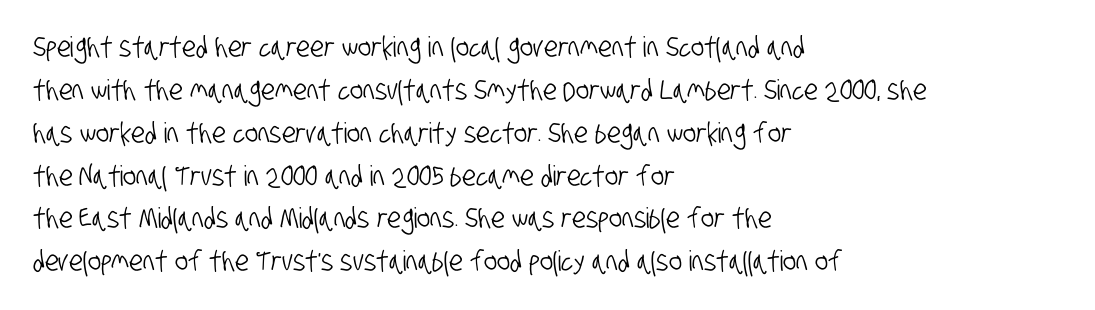
{"serif": "no", "width": "condensed", "stroke_contrast": "low", "x_height": "large", "monospaced": "no", "underline": "no", "align": "left", "line_spacing": "normal", "line_spacing_ratio": 1.53, "letter_spacing": "normal", "letter_spacing_em": 0.0, "glyph_px": 28}
